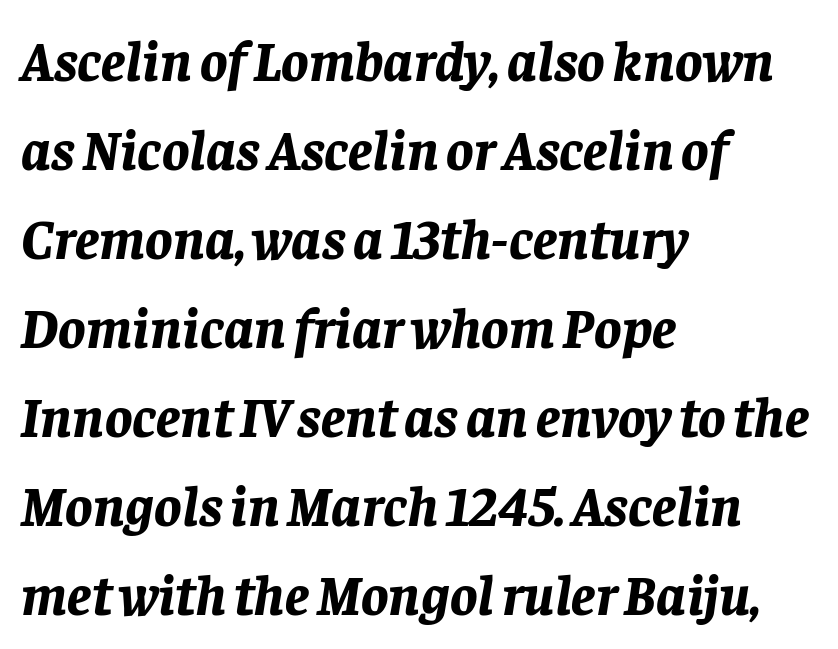
Notice how the passage keeps a crisp vertical edge on the left only. If you drew a line through each stem, it would be angled. The rendering uses natural spacing where letterforms have individual widths. No word sits above an underline. On the weight axis this lands at bold, roughly 700.
